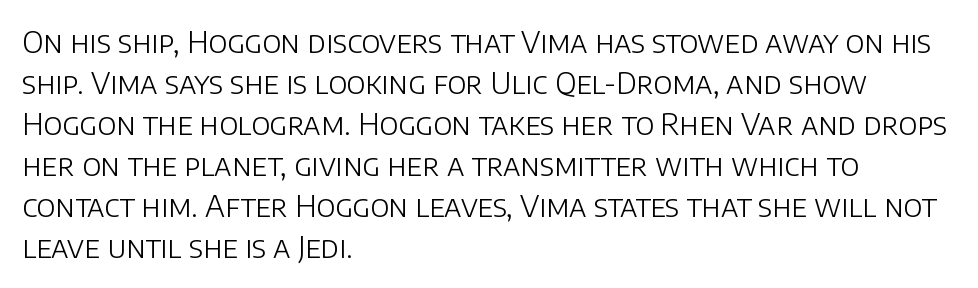
The image shows 30 px light sans-serif type, upright; set left-aligned, normal line spacing (1.37x), normal letter spacing, not underlined; low stroke contrast and a large x-height.
